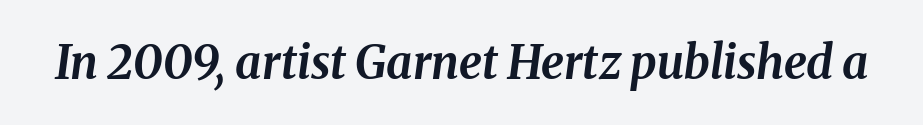
Q: Is the text bold? A: Yes.
Q: Is the text italic (slanted)? A: Yes, it leans right by about 8 degrees.
Q: Is the text underlined? A: No.
Q: Is the spacing between letters normal or unusually wide? A: Normal.
Q: Width (condensed, normal, or wide)? A: Normal.
Q: Stroke contrast? A: Medium.
Q: x-height? A: Medium.
Q: Monospaced? A: No.
